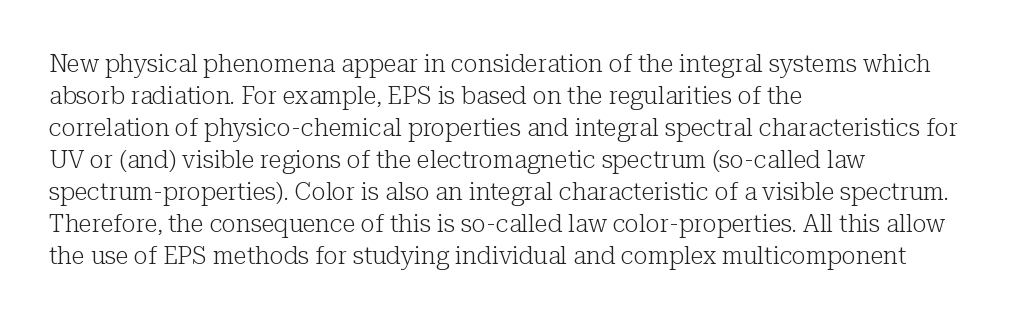
{"italic": "no", "bold": "no", "underline": "no", "align": "left", "line_spacing": "normal", "line_spacing_ratio": 1.33, "letter_spacing": "normal", "letter_spacing_em": 0.0, "glyph_px": 24}
